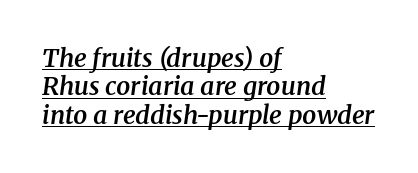
The image shows 25 px text type, italic (leaning right); set left-aligned, tight line spacing (1.14x), normal letter spacing, underlined.
